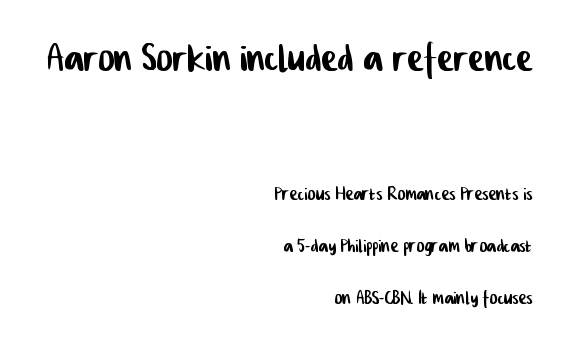
Letterform terminals end flat and unadorned throughout the passage. A great deal of white space separates one row of letters from the next. Is this a fixed-width face? No — the glyphs have proportional, varying widths. Larger block? The one above; the one below is distinctly smaller. Glance below the letters and you will spot only blank space. The ragged edge is on the left, which tells us the setting is flush right.
